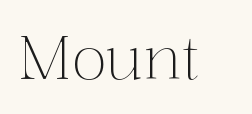
Q: Is the text bold? A: No.
Q: Is the text italic (slanted)? A: No, it is upright.
Q: Is the typeface a serif or a sans-serif typeface? A: Serif.
Q: Is the text underlined? A: No.
Q: Is the spacing between letters normal or unusually wide? A: Normal.
Q: Width (condensed, normal, or wide)? A: Normal.
Q: Stroke contrast? A: Medium.
Q: x-height? A: Medium.
Q: Monospaced? A: No.
